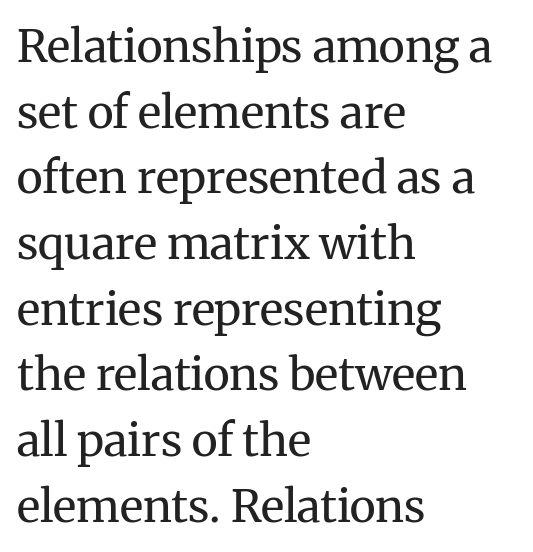
The image shows 45 px regular-weight serif type, upright; set left-aligned, normal line spacing (1.46x), normal letter spacing, not underlined; medium stroke contrast and a medium x-height.
